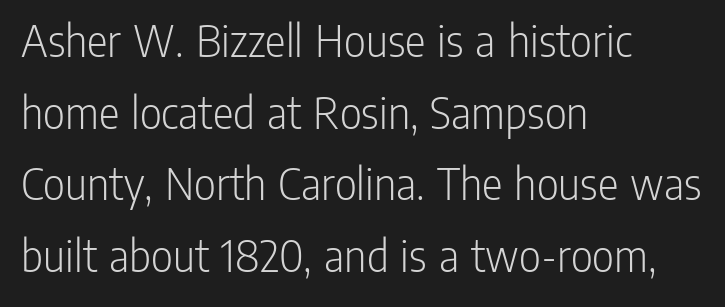
In terms of leading, this rendering sits right in the middle. The space beneath each line is pristine and unruled. The text block is weighted toward the left margin, trailing off unevenly rightward. Nope, not italic — everything's standing straight.
